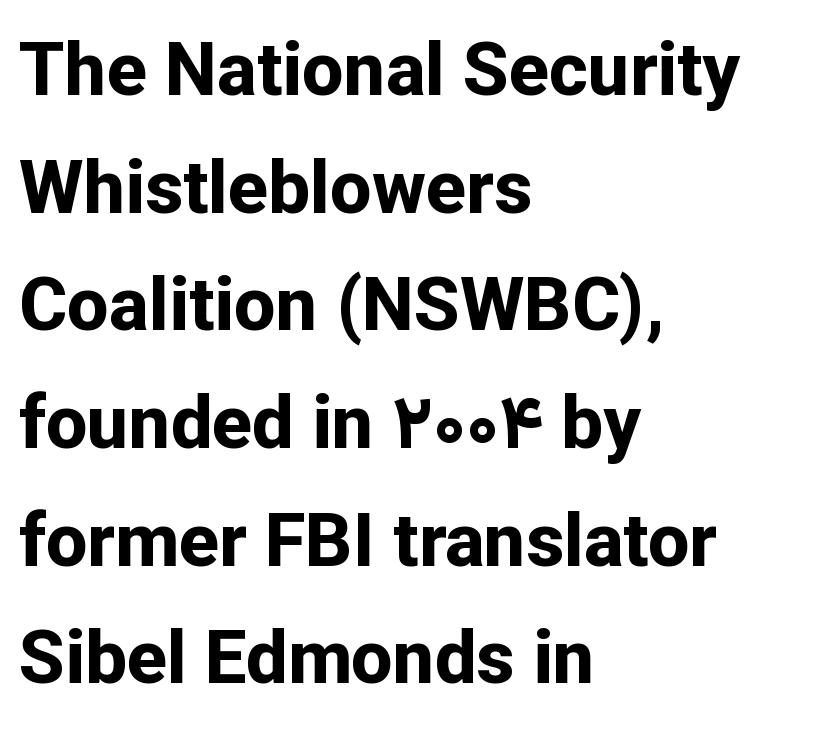
{"serif": "no", "italic": "no", "bold": "yes", "weight": "bold", "width": "normal", "stroke_contrast": "low", "x_height": "medium", "monospaced": "no", "underline": "no", "align": "left", "line_spacing": "normal", "line_spacing_ratio": 1.59, "letter_spacing": "normal", "letter_spacing_em": 0.0, "glyph_px": 74}
